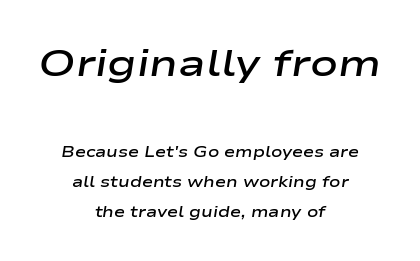
In CSS terms this would be text-align: center. Caption: standard tracking, unaltered. Line spacing here is loose. Every character sits at an angle, as italics do. Strokes here are thickened, but only to semibold level. Does the bottom block carry the larger type? No, the top block does.
